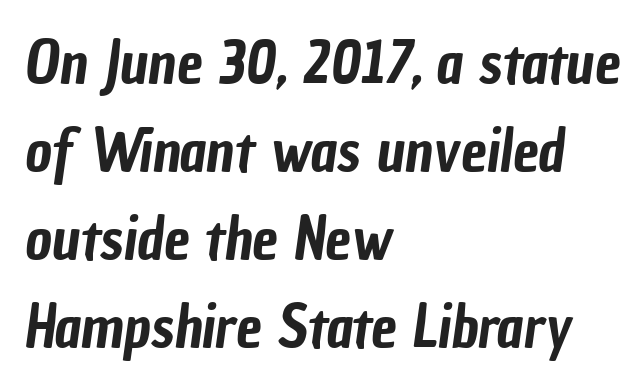
The image shows 58 px condensed sans-serif type; set left-aligned, normal line spacing (1.52x), normal letter spacing, not underlined; low stroke contrast and a medium x-height.
